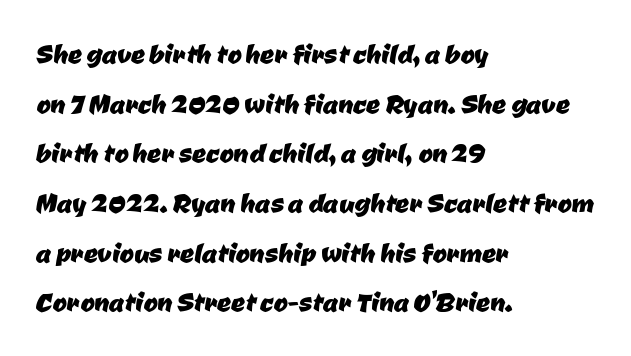
Q: Is the typeface a serif or a sans-serif typeface? A: Sans-serif.
Q: Is the text underlined? A: No.
Q: How is the paragraph aligned? A: Left-aligned.
Q: Is the spacing between letters normal or unusually wide? A: Normal.
Q: Is the spacing between lines tight, normal or loose? A: Normal.
Q: Width (condensed, normal, or wide)? A: Normal.
Q: Stroke contrast? A: Low.
Q: x-height? A: Medium.
Q: Monospaced? A: No.
